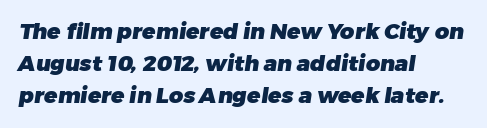
Q: Is the text bold? A: Yes.
Q: Is the text underlined? A: No.
Q: How is the paragraph aligned? A: Left-aligned.
Q: Is the spacing between letters normal or unusually wide? A: Normal.
Q: Is the spacing between lines tight, normal or loose? A: Normal.
